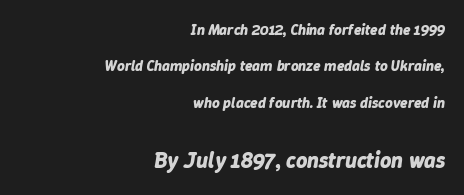
Strong, thick strokes mark this as bold type. Check the space under the baseline: it is left empty. The designer gave the closing block more size than the opening block. Honestly, the rows look like they've been pulled way apart. Italic? Definitely — the glyphs are oblique. All the whitespace from short lines collects on the left.
